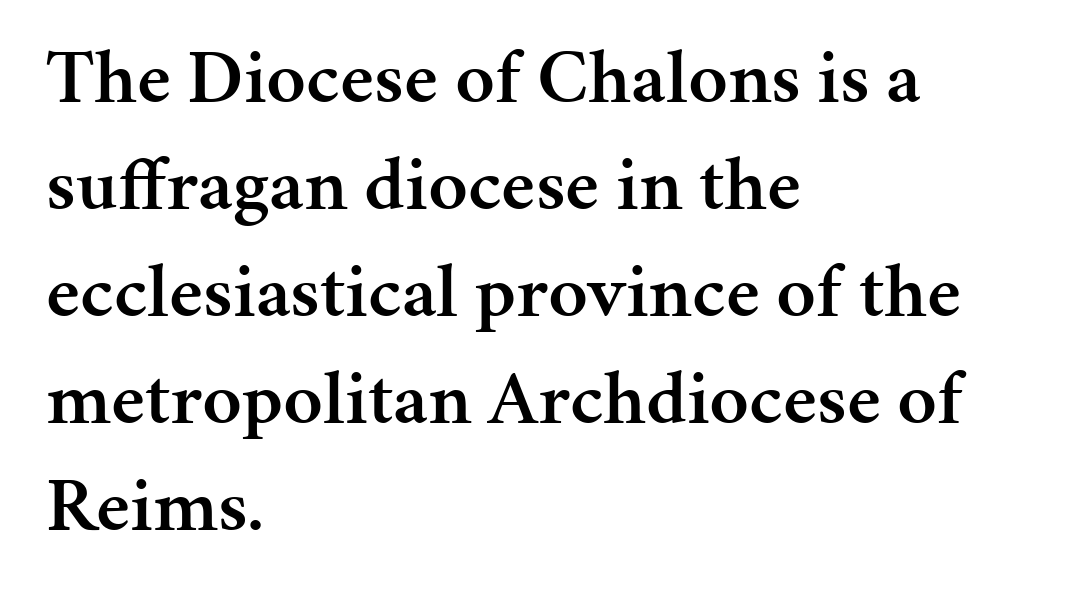
A typesetter would call this proportional, since set widths differ per character. Observe the serifs anchoring each vertical stroke in this sample. A typesetter would mark this as roman, not italic. Here the glyphs are tracked normally, forming tight word shapes. Glance below the letters and you will spot only blank space. Each new line begins a customary step beneath the previous one.
